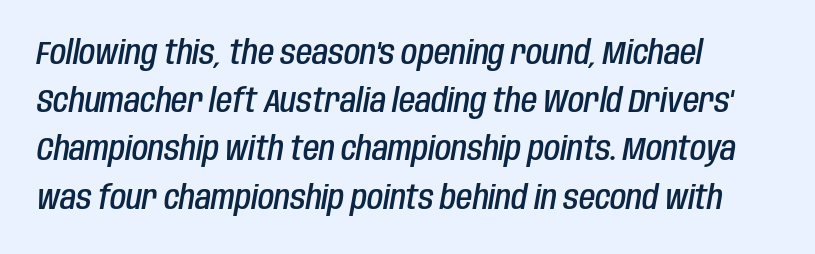
Q: Is the text bold? A: Semi-bold.
Q: Is the text italic (slanted)? A: Yes, it leans right by about 10 degrees.
Q: Is the text underlined? A: No.
Q: How is the paragraph aligned? A: Left-aligned.
Q: Is the spacing between letters normal or unusually wide? A: Normal.
Q: Is the spacing between lines tight, normal or loose? A: Normal.
Q: Width (condensed, normal, or wide)? A: Condensed.
Q: Stroke contrast? A: Low.
Q: x-height? A: Large.
Q: Monospaced? A: No.
